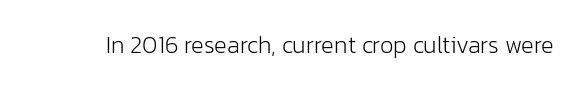
The image shows 24 px text type, upright; set normal letter spacing, not underlined.
